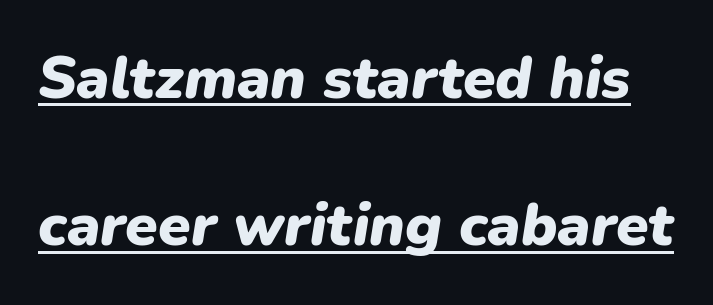
Each new line begins a long way beneath the previous one. You can tell it's italic because the verticals aren't actually vertical. Character widths vary here, with narrow letters taking less room than wide ones. Underlining? Definitely there.
